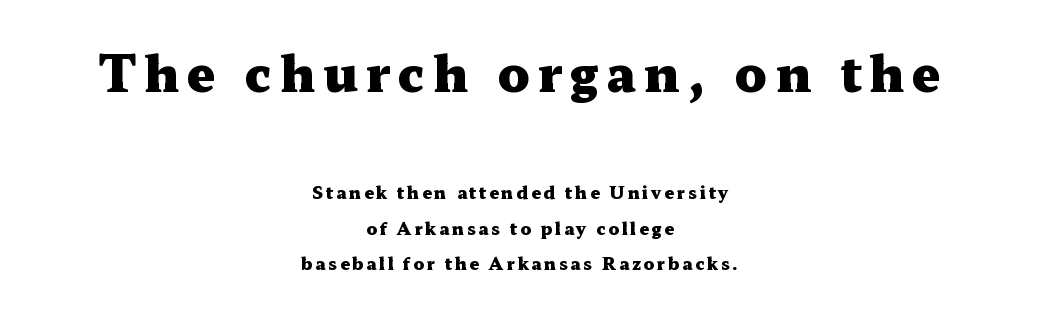
The image shows 50 px heavy, wide serif type, upright; set centered, loose line spacing (2.1x), not underlined; the first (top) block is 2.94x larger; medium stroke contrast and a medium x-height.
